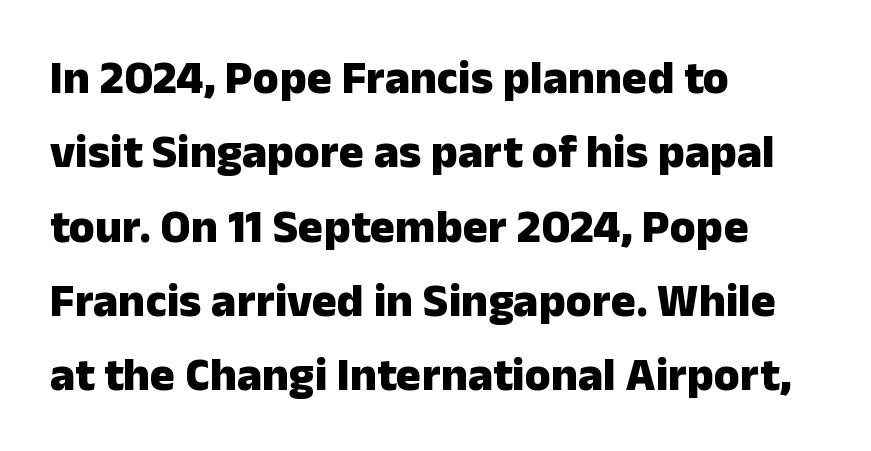
Q: Is the text bold? A: Yes.
Q: Is the text italic (slanted)? A: No, it is upright.
Q: Is the typeface a serif or a sans-serif typeface? A: Sans-serif.
Q: Is the text underlined? A: No.
Q: How is the paragraph aligned? A: Left-aligned.
Q: Is the spacing between letters normal or unusually wide? A: Normal.
Q: Is the spacing between lines tight, normal or loose? A: Normal.
Q: Width (condensed, normal, or wide)? A: Normal.
Q: Stroke contrast? A: Low.
Q: x-height? A: Medium.
Q: Monospaced? A: No.
